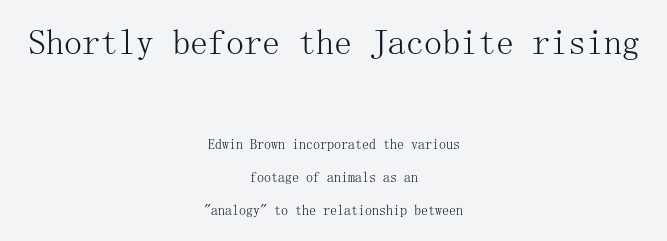
Summary of weight: not heavy and not bold. The words here are not underlined. The letters stand upright; this is a roman face. In terms of leading, this rendering errs on the spacious side. Nothing unusual about the tracking: characters are spaced as the font intends. A typesetter would label this face a serif.
